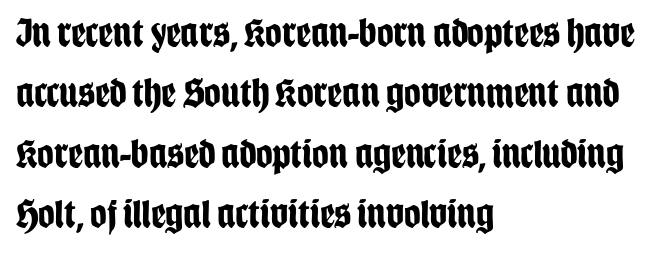
The image shows 41 px bold, condensed sans-serif type, upright; set left-aligned, normal line spacing (1.47x), normal letter spacing, not underlined; low stroke contrast and a large x-height.
